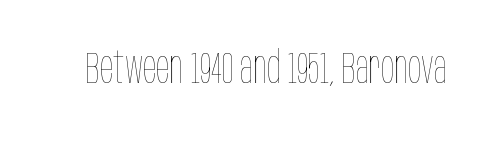
The image shows 45 px thin, condensed type, upright; set normal letter spacing, not underlined; low stroke contrast and a large x-height.
